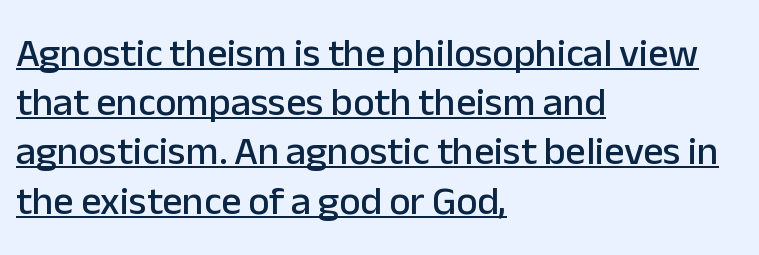
Q: Is the text italic (slanted)? A: No, it is upright.
Q: Is the typeface a serif or a sans-serif typeface? A: Sans-serif.
Q: Is the text underlined? A: Yes.
Q: How is the paragraph aligned? A: Left-aligned.
Q: Is the spacing between letters normal or unusually wide? A: Normal.
Q: Width (condensed, normal, or wide)? A: Normal.
Q: Stroke contrast? A: Low.
Q: x-height? A: Medium.
Q: Monospaced? A: No.
